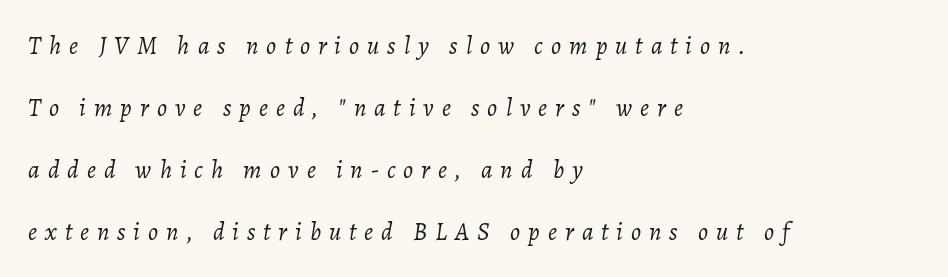
Q: Is the text bold? A: No.
Q: Is the text italic (slanted)? A: Yes, it leans right by about 7 degrees.
Q: Is the text underlined? A: No.
Q: How is the paragraph aligned? A: Left-aligned.
Q: Is the spacing between letters normal or unusually wide? A: Unusually wide.
Q: Is the spacing between lines tight, normal or loose? A: Loose.
